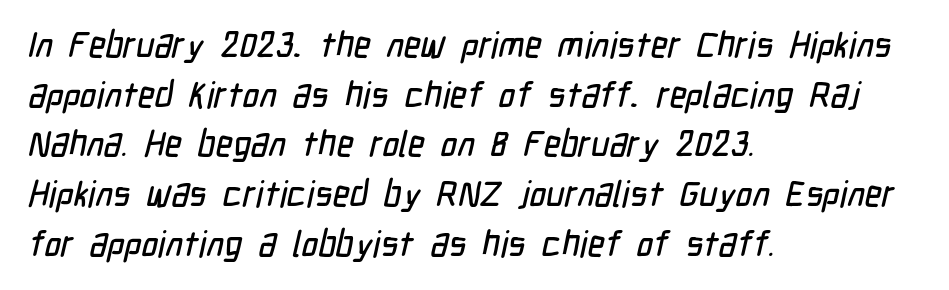
The image shows 36 px condensed sans-serif type; set left-aligned, normal line spacing (1.38x), normal letter spacing, not underlined; low stroke contrast and a medium x-height.
